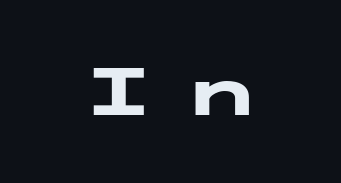
The image shows 67 px heavy, wide sans-serif type, upright; set centered, unusually wide letter spacing (+0.43 em), not underlined; low stroke contrast and a medium x-height.
